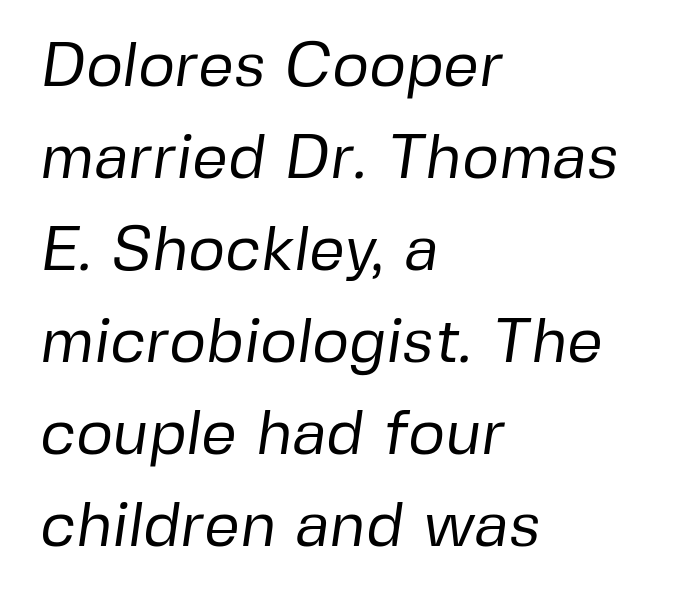
{"serif": "no", "bold": "no", "weight": "regular", "width": "normal", "stroke_contrast": "low", "x_height": "medium", "monospaced": "no", "underline": "no", "align": "left", "line_spacing": "normal", "line_spacing_ratio": 1.46, "letter_spacing": "normal", "letter_spacing_em": 0.0, "glyph_px": 63}
